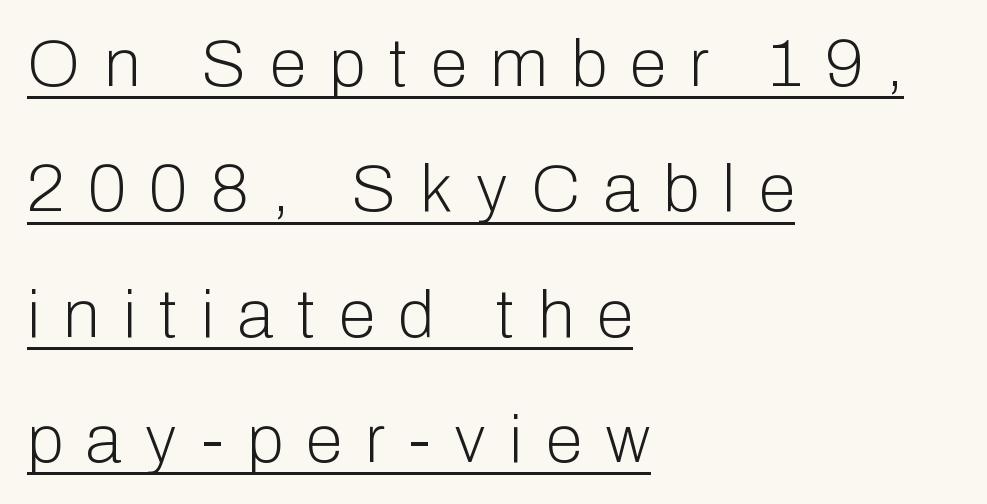
The image shows 67 px light sans-serif type, upright; set left-aligned, line spacing 1.87x, unusually wide letter spacing (+0.35 em), underlined; low stroke contrast and a medium x-height.
